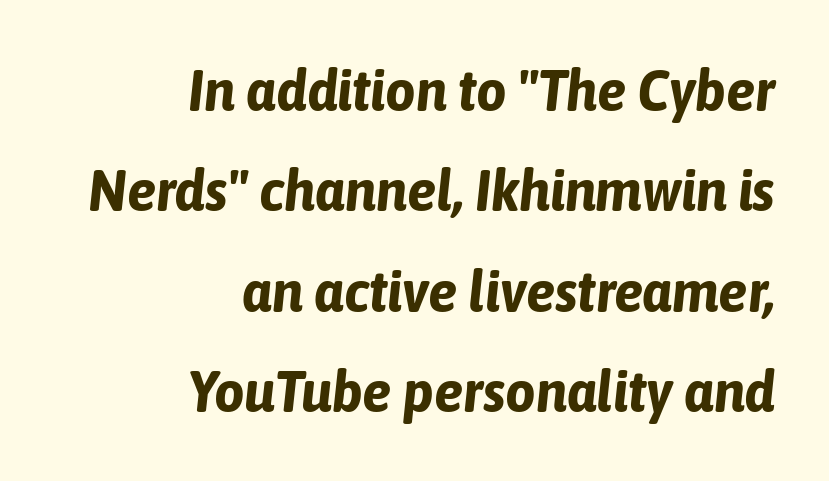
{"italic": "yes", "lean": "right", "slant_degrees": 6, "bold": "yes", "weight": "bold", "width": "condensed", "stroke_contrast": "low", "x_height": "medium", "monospaced": "no", "underline": "no", "align": "right", "line_spacing": "normal", "line_spacing_ratio": 1.7, "letter_spacing": "normal", "letter_spacing_em": 0.0, "glyph_px": 59}
